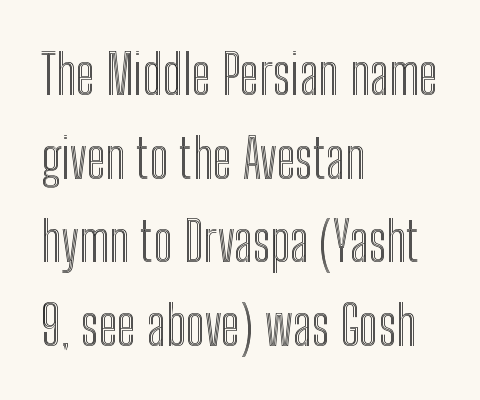
The image shows 54 px condensed type, upright; set left-aligned, normal line spacing (1.55x), normal letter spacing, not underlined; a medium x-height.
